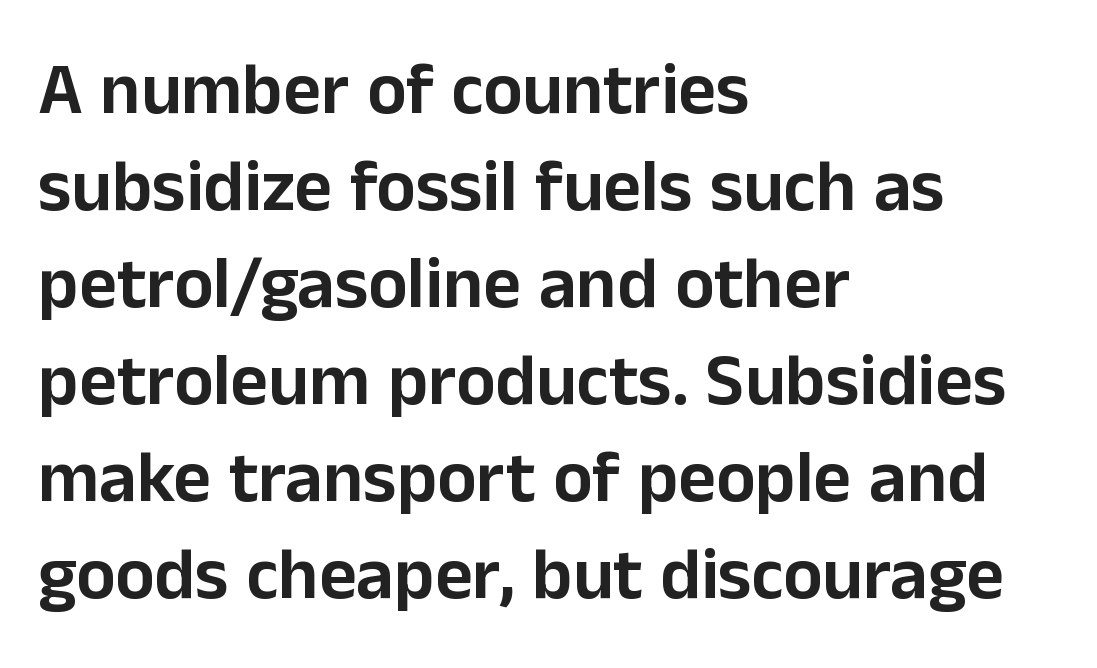
Q: Is the text italic (slanted)? A: No, it is upright.
Q: Is the typeface a serif or a sans-serif typeface? A: Sans-serif.
Q: Is the text underlined? A: No.
Q: How is the paragraph aligned? A: Left-aligned.
Q: Is the spacing between letters normal or unusually wide? A: Normal.
Q: Is the spacing between lines tight, normal or loose? A: Normal.
Q: Width (condensed, normal, or wide)? A: Normal.
Q: Stroke contrast? A: Low.
Q: x-height? A: Medium.
Q: Monospaced? A: No.
